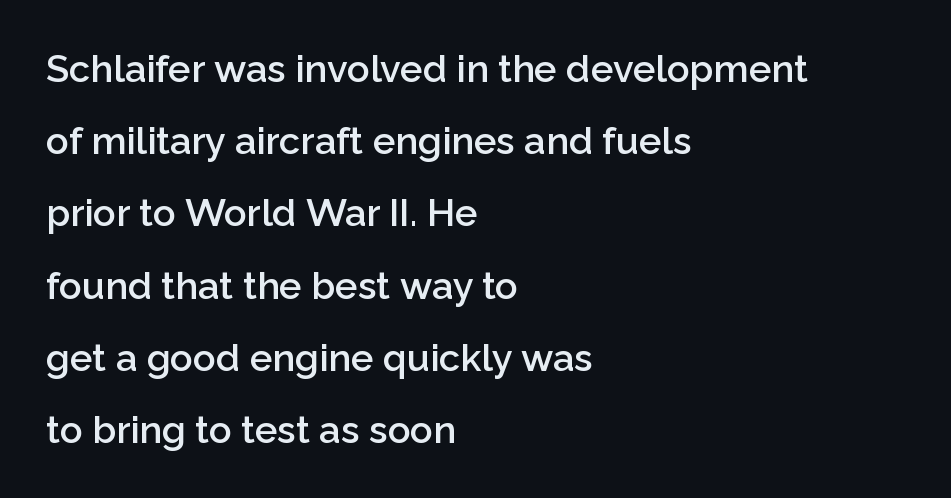
{"serif": "no", "italic": "no", "bold": "semi", "weight": "semibold", "width": "normal", "stroke_contrast": "low", "x_height": "medium", "monospaced": "no", "underline": "no", "align": "left", "line_spacing": "loose", "line_spacing_ratio": 1.9, "letter_spacing": "normal", "letter_spacing_em": 0.0, "glyph_px": 38}
